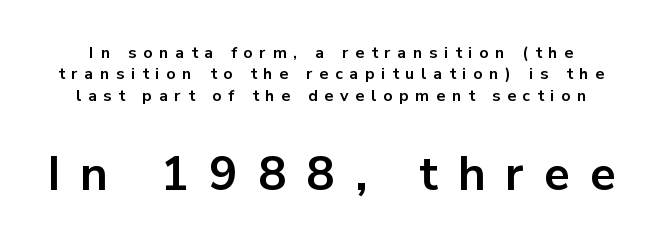
Q: Is the text bold? A: Yes.
Q: Is the text italic (slanted)? A: No, it is upright.
Q: Is the typeface a serif or a sans-serif typeface? A: Sans-serif.
Q: Is the text underlined? A: No.
Q: Is the spacing between letters normal or unusually wide? A: Unusually wide.
Q: Is the spacing between lines tight, normal or loose? A: Normal.
Q: Which block of text is set in a larger size, the first (top) or the second (bottom)? A: The second (bottom) one.
Q: Width (condensed, normal, or wide)? A: Normal.
Q: Stroke contrast? A: Low.
Q: x-height? A: Medium.
Q: Monospaced? A: No.
